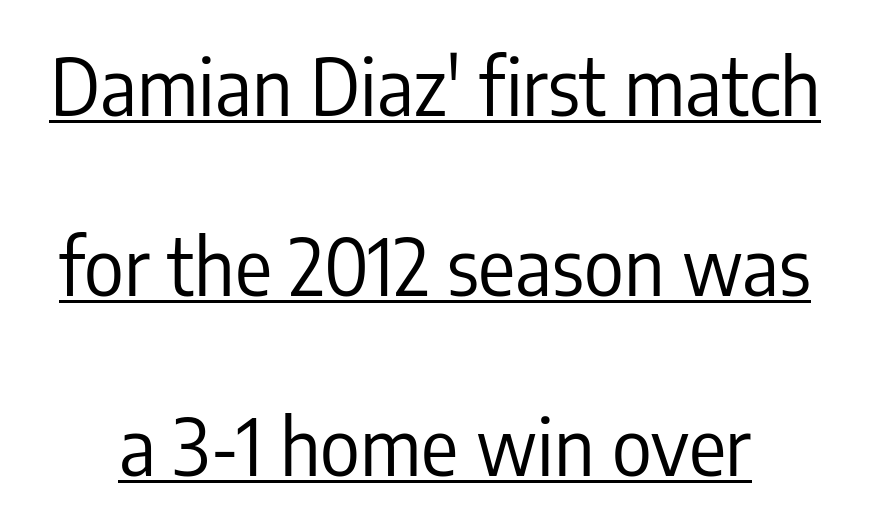
{"serif": "no", "italic": "no", "bold": "no", "weight": "regular", "width": "condensed", "stroke_contrast": "low", "x_height": "medium", "monospaced": "no", "underline": "yes", "line_spacing": "loose", "line_spacing_ratio": 2.34, "letter_spacing": "normal", "letter_spacing_em": 0.0, "glyph_px": 77}
